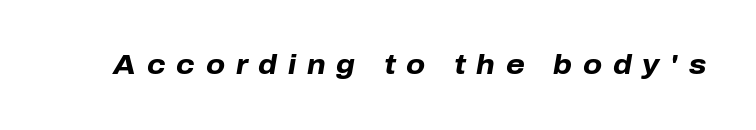
The baseline area is clear. I'd describe the lettering as bold — thick and assertive. Tracking here is generous; glyphs stand well apart from one another. Characters are canted at an angle relative to the baseline's perpendicular.
